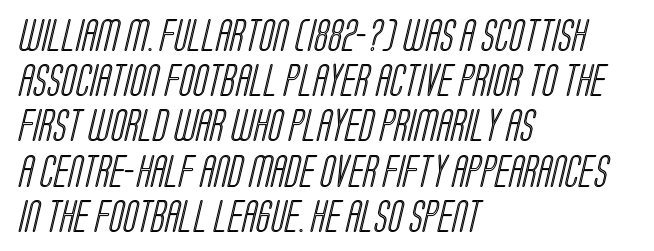
Q: Is the text underlined? A: No.
Q: How is the paragraph aligned? A: Left-aligned.
Q: Is the spacing between letters normal or unusually wide? A: Normal.
Q: Is the spacing between lines tight, normal or loose? A: Normal.
Q: Width (condensed, normal, or wide)? A: Condensed.
Q: x-height? A: Large.
Q: Monospaced? A: No.
